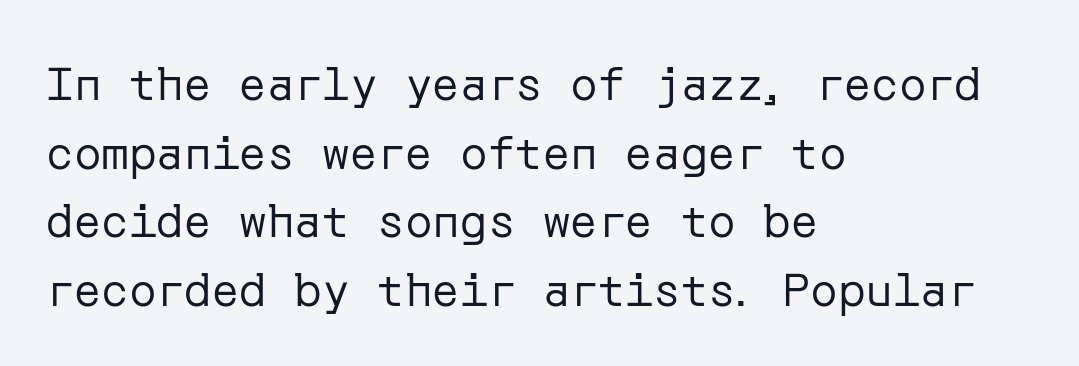
The lettering holds an erect, upright posture throughout. Does the type have serifs? No, each stem ends abruptly. The gap between lines stays unmarked. These glyphs show unthickened strokes, regular width or finer. Alignment: flush left. Quick note: interline space is typical.
